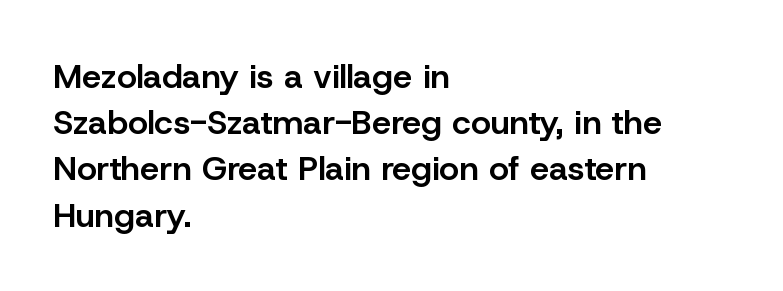
The image shows 34 px semibold sans-serif type, upright; set left-aligned, normal line spacing (1.36x), normal letter spacing, not underlined; low stroke contrast and a medium x-height.
